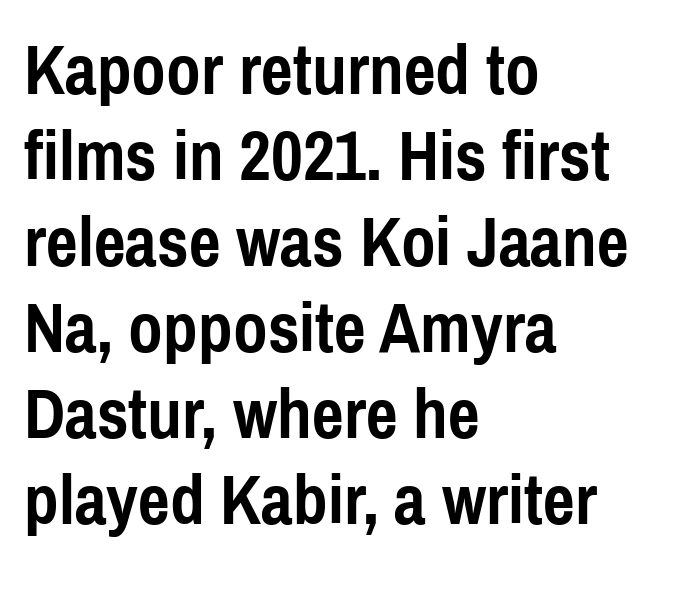
Q: Is the text bold? A: Yes.
Q: Is the text italic (slanted)? A: No, it is upright.
Q: Is the typeface a serif or a sans-serif typeface? A: Sans-serif.
Q: Is the text underlined? A: No.
Q: How is the paragraph aligned? A: Left-aligned.
Q: Is the spacing between letters normal or unusually wide? A: Normal.
Q: Width (condensed, normal, or wide)? A: Condensed.
Q: x-height? A: Medium.
Q: Monospaced? A: No.
